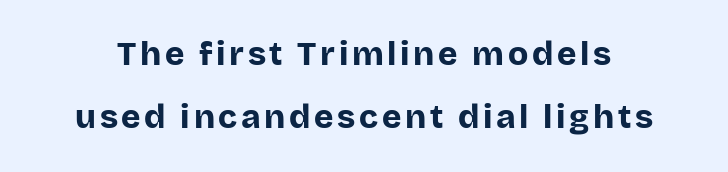
The image shows 33 px bold sans-serif type, upright; set loose line spacing (1.91x), not underlined; low stroke contrast and a large x-height.
